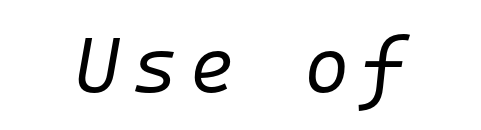
{"italic": "yes", "lean": "right", "slant_degrees": 10, "bold": "no", "weight": "regular", "width": "normal", "stroke_contrast": "low", "x_height": "medium", "monospaced": "yes", "underline": "no", "glyph_px": 78}
